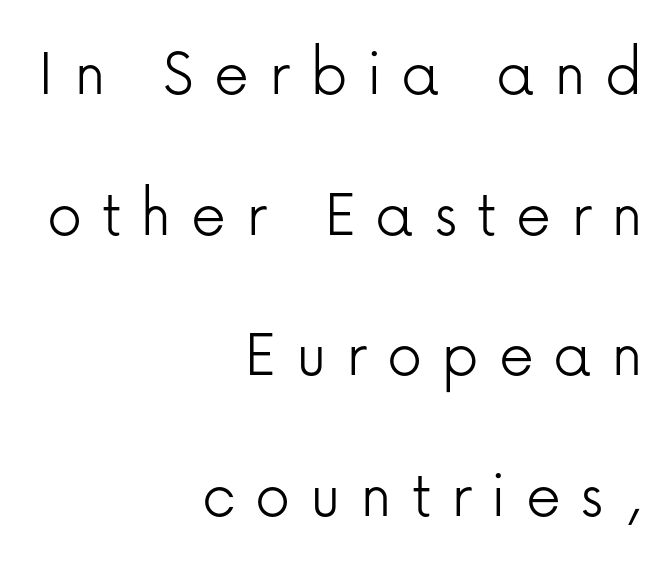
The axis of the letterforms is exactly vertical. These lines have a slow, spaced-out rhythm from letter to letter. No heavy texture on the line: the type isn't bold. A typesetter would call this proportional, since set widths differ per character. The paragraph shown leans on its right margin. A sans-serif font was chosen for this passage.
